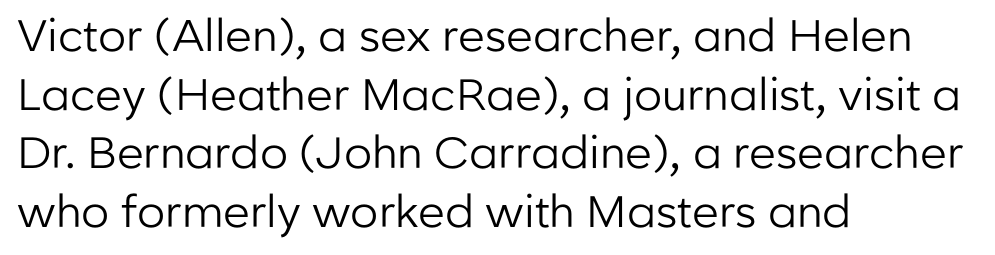
The typeface chosen for these lines omits serifs. Whoever set this chose a conventional vertical rhythm. Layout note: lines flush left. Think standard paragraph weight, or any step lighter than that. Spacing verdict: proportional, widths tailored to each character.
